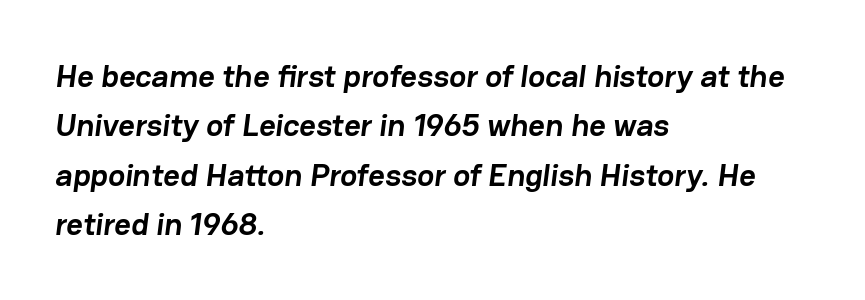
The image shows 32 px semibold sans-serif type; set left-aligned, normal line spacing (1.54x), normal letter spacing, not underlined; low stroke contrast and a medium x-height.
